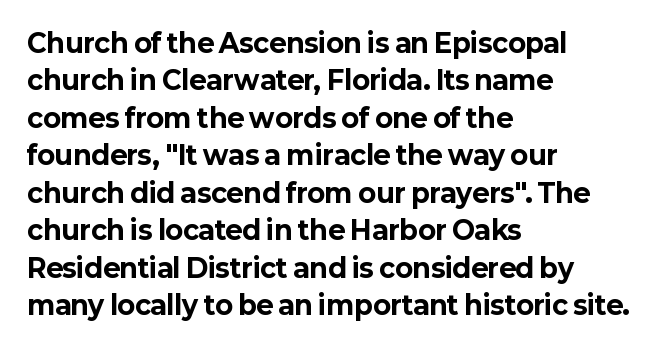
The image shows 26 px bold type, upright; set left-aligned, normal line spacing (1.44x), normal letter spacing, not underlined.
